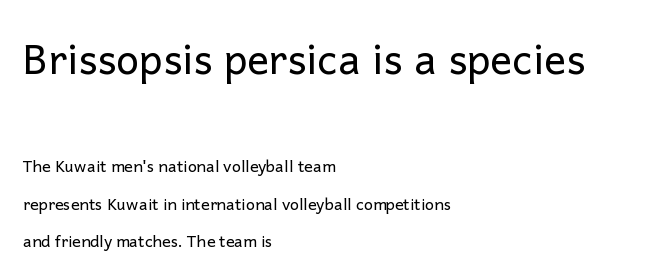
{"serif": "no", "italic": "no", "bold": "no", "weight": "regular", "width": "normal", "stroke_contrast": "low", "x_height": "medium", "monospaced": "no", "underline": "no", "align": "left", "line_spacing": "loose", "line_spacing_ratio": 2.35, "letter_spacing": "normal", "letter_spacing_em": 0.0, "larger_block": "first", "size_ratio": 2.56, "glyph_px": 41}
